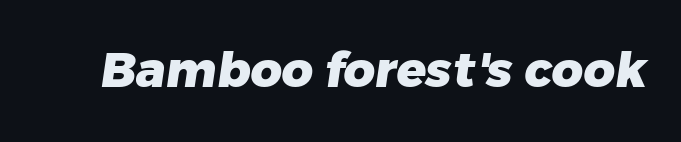
These lines keep a tight, regular rhythm from letter to letter. You can tell from the bare stems that sans-serif type was used. Each row of text sits above clean, open space. A typesetter would call this proportional, since set widths differ per character. This is heavy type, rendered in bold.
